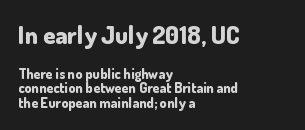
Bold? Absolutely — the strokes are thick and heavy. These lines huddle together more closely than default settings would place them. Plain, unruled lines of type. The passage shown has conventional tracking throughout.
